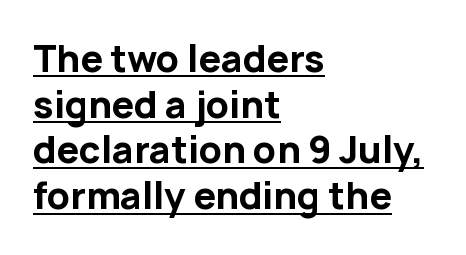
Q: Is the text bold? A: Yes.
Q: Is the text italic (slanted)? A: No, it is upright.
Q: Is the typeface a serif or a sans-serif typeface? A: Sans-serif.
Q: Is the text underlined? A: Yes.
Q: How is the paragraph aligned? A: Left-aligned.
Q: Is the spacing between letters normal or unusually wide? A: Normal.
Q: Is the spacing between lines tight, normal or loose? A: Normal.
Q: Width (condensed, normal, or wide)? A: Normal.
Q: Stroke contrast? A: Low.
Q: x-height? A: Medium.
Q: Monospaced? A: No.
